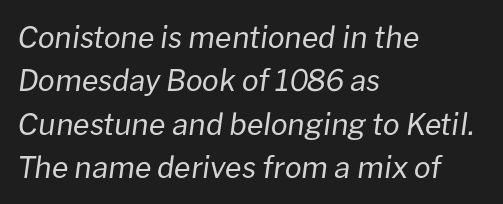
{"italic": "yes", "lean": "right", "slant_degrees": 8, "bold": "no", "weight": "regular", "width": "normal", "stroke_contrast": "low", "x_height": "medium", "monospaced": "no", "underline": "no", "align": "left", "line_spacing": "normal", "line_spacing_ratio": 1.45, "letter_spacing": "normal", "letter_spacing_em": 0.0, "glyph_px": 30}
